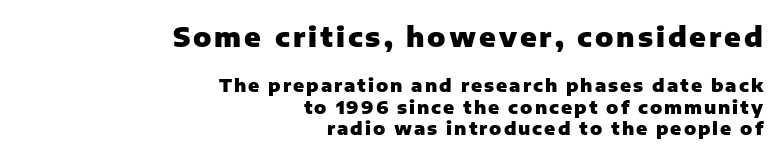
Strokes here are thick enough to call this a true bold. Do the letters lean? They stand straight. Visually, the top section dominates because its glyphs are scaled up. A bare baseline throughout the passage. A flush-right, rag-left setting is used for this passage.
